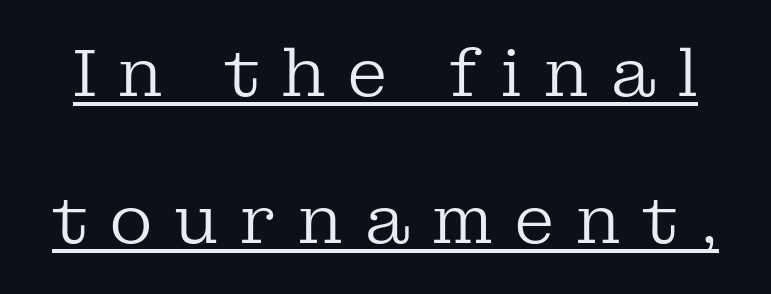
Q: Is the text bold? A: No.
Q: Is the text italic (slanted)? A: No, it is upright.
Q: Is the typeface a serif or a sans-serif typeface? A: Serif.
Q: Is the text underlined? A: Yes.
Q: Is the spacing between letters normal or unusually wide? A: Unusually wide.
Q: Is the spacing between lines tight, normal or loose? A: Loose.
Q: Width (condensed, normal, or wide)? A: Normal.
Q: Stroke contrast? A: Low.
Q: x-height? A: Medium.
Q: Monospaced? A: No.
